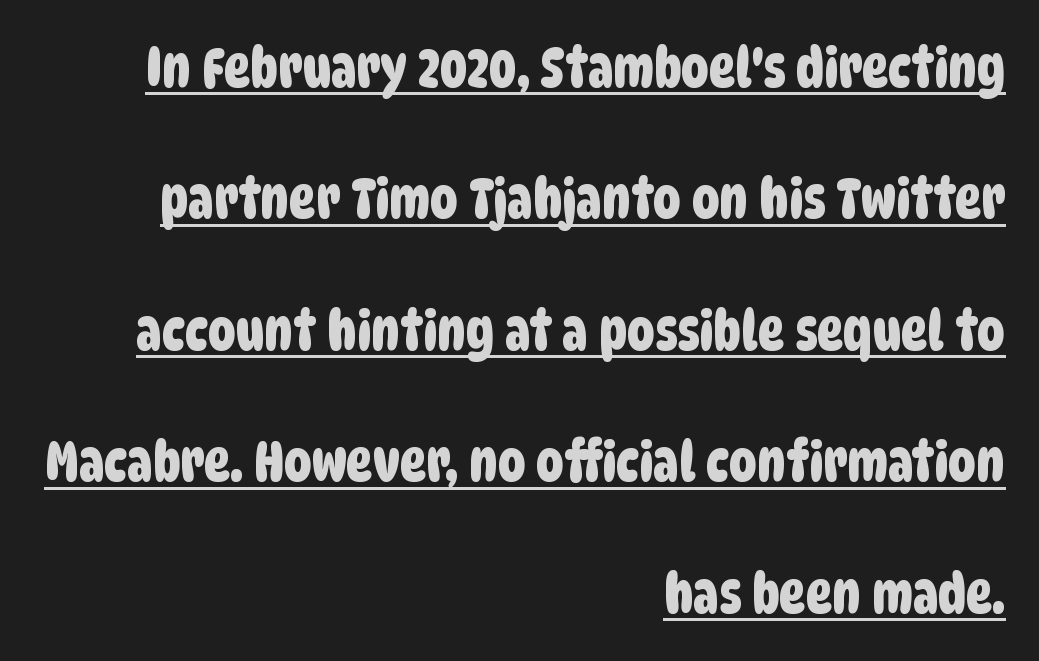
{"serif": "no", "width": "condensed", "stroke_contrast": "low", "x_height": "large", "monospaced": "no", "underline": "yes", "align": "right", "line_spacing": "loose", "line_spacing_ratio": 2.39, "letter_spacing": "normal", "letter_spacing_em": 0.0, "glyph_px": 55}
